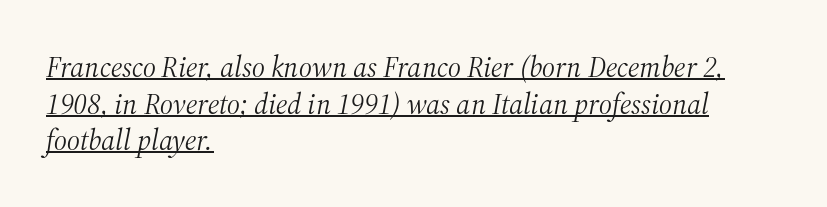
Q: Is the text bold? A: No.
Q: Is the text italic (slanted)? A: Yes, it leans right by about 12 degrees.
Q: Is the typeface a serif or a sans-serif typeface? A: Serif.
Q: Is the text underlined? A: Yes.
Q: How is the paragraph aligned? A: Left-aligned.
Q: Is the spacing between letters normal or unusually wide? A: Normal.
Q: Is the spacing between lines tight, normal or loose? A: Normal.
Q: Width (condensed, normal, or wide)? A: Normal.
Q: Stroke contrast? A: Medium.
Q: x-height? A: Medium.
Q: Monospaced? A: No.
